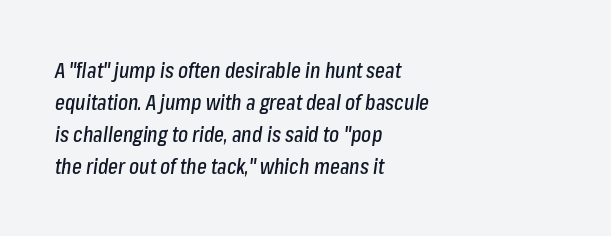
Glyph-to-glyph distance matches everyday printed text. Vertical spacing — default. The paragraph has a hard left edge and a soft right edge. Nobody drew a line under any word here. Compared with ordinary roman type, these characters are visibly tilted.
